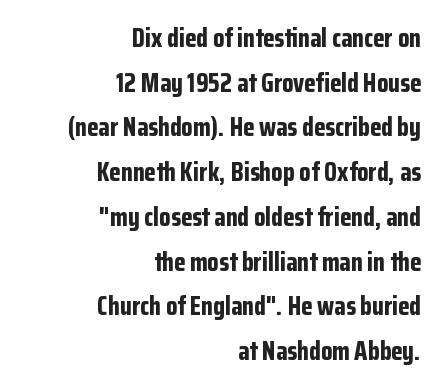
Short and long lines alike share a common ending point at right. No word sits above an underline. The type is set solid horizontally, with unmodified tracking. This is roman type, the default non-slanted kind. Chunky letters — that's bold for sure.
